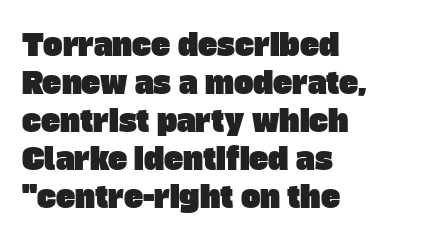
Q: Is the typeface a serif or a sans-serif typeface? A: Sans-serif.
Q: Is the text underlined? A: No.
Q: How is the paragraph aligned? A: Left-aligned.
Q: Is the spacing between letters normal or unusually wide? A: Normal.
Q: Is the spacing between lines tight, normal or loose? A: Normal.
Q: Width (condensed, normal, or wide)? A: Normal.
Q: Stroke contrast? A: Low.
Q: x-height? A: Large.
Q: Monospaced? A: No.
